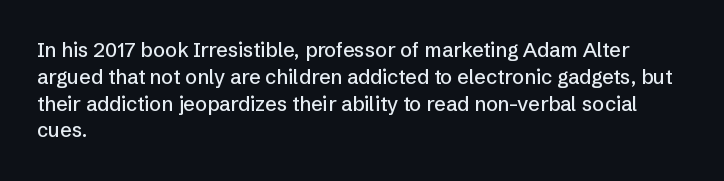
Q: Is the text italic (slanted)? A: No, it is upright.
Q: Is the text underlined? A: No.
Q: How is the paragraph aligned? A: Left-aligned.
Q: Is the spacing between letters normal or unusually wide? A: Normal.
Q: Is the spacing between lines tight, normal or loose? A: Normal.
